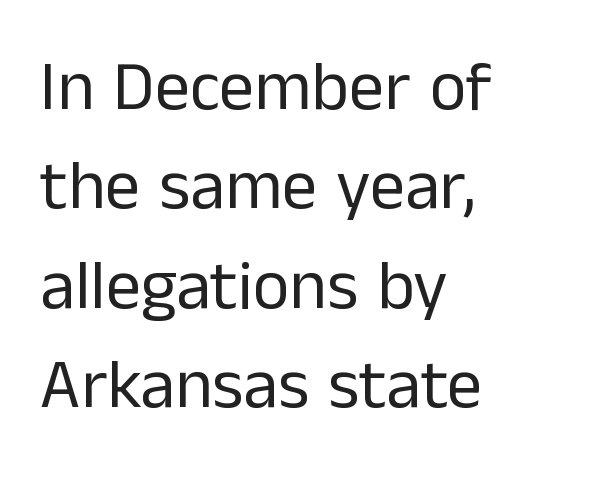
Q: Is the text bold? A: No.
Q: Is the text italic (slanted)? A: No, it is upright.
Q: Is the typeface a serif or a sans-serif typeface? A: Sans-serif.
Q: Is the text underlined? A: No.
Q: How is the paragraph aligned? A: Left-aligned.
Q: Is the spacing between letters normal or unusually wide? A: Normal.
Q: Is the spacing between lines tight, normal or loose? A: Normal.
Q: Width (condensed, normal, or wide)? A: Normal.
Q: Stroke contrast? A: Low.
Q: x-height? A: Medium.
Q: Monospaced? A: No.
